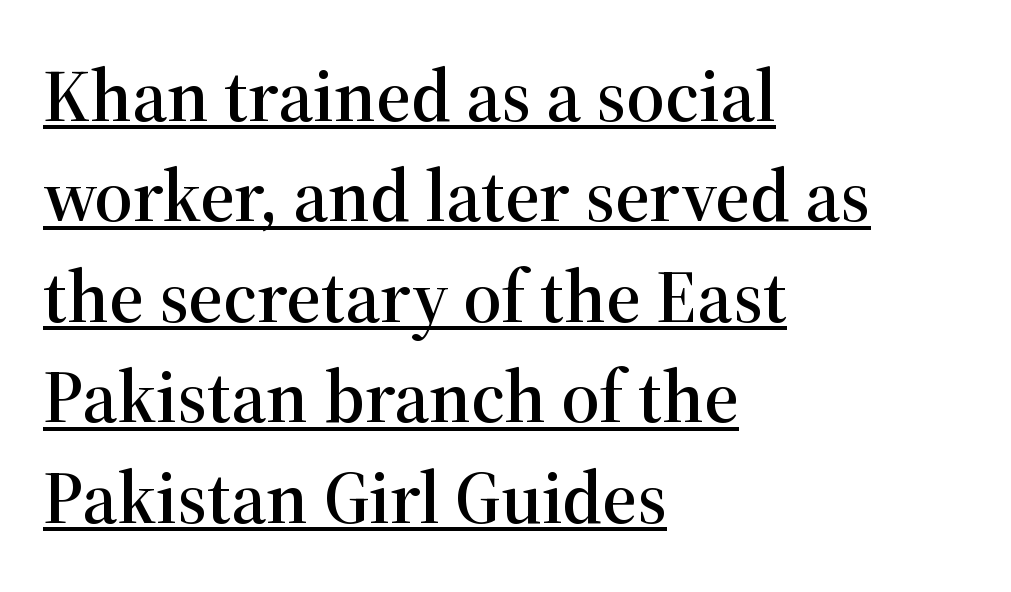
Compared with undecorated copy, this sample adds a rule below the words. Looks like regular typesetting: each glyph gets only the width it needs. The font's upright variant was chosen for this text. Standard letterfit; no display-style spreading of the glyphs.
